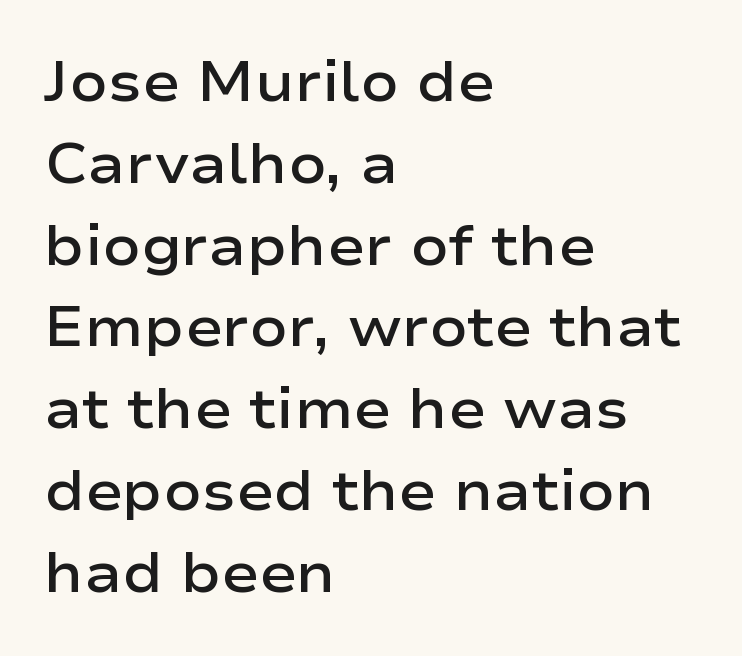
{"serif": "no", "italic": "no", "bold": "semi", "weight": "semibold", "width": "wide", "stroke_contrast": "low", "x_height": "medium", "monospaced": "no", "underline": "no", "align": "left", "line_spacing": "normal", "line_spacing_ratio": 1.46, "letter_spacing": "normal", "letter_spacing_em": 0.0, "glyph_px": 56}
